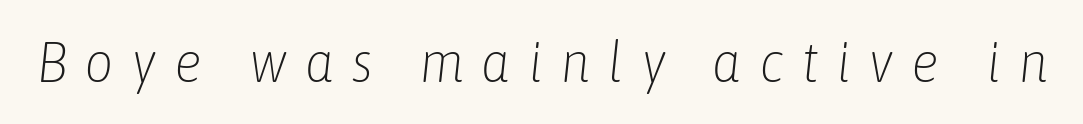
The image shows 57 px light, condensed type, italic (leaning right); set unusually wide letter spacing (+0.31 em), not underlined; low stroke contrast and a medium x-height.
